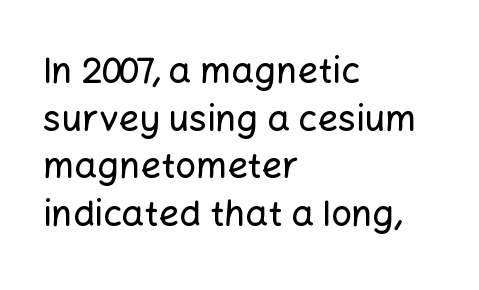
Q: Is the text italic (slanted)? A: No, it is upright.
Q: Is the typeface a serif or a sans-serif typeface? A: Sans-serif.
Q: Is the text underlined? A: No.
Q: How is the paragraph aligned? A: Left-aligned.
Q: Is the spacing between letters normal or unusually wide? A: Normal.
Q: Is the spacing between lines tight, normal or loose? A: Normal.
Q: Width (condensed, normal, or wide)? A: Normal.
Q: Stroke contrast? A: Low.
Q: x-height? A: Medium.
Q: Monospaced? A: No.
